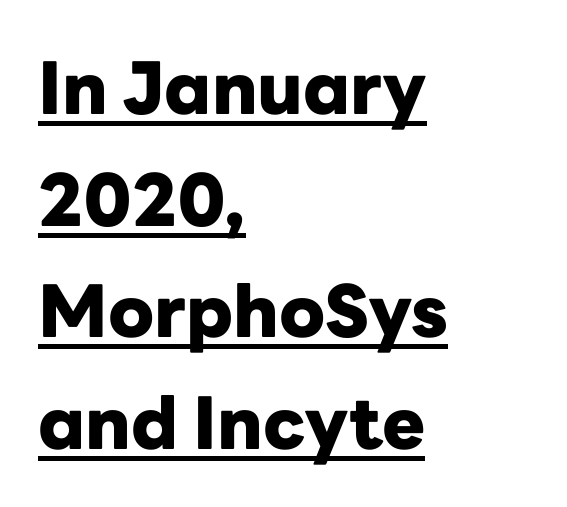
How would I describe the line gaps? Plain and ordinary. Think of a printed novel: that variable character pitch is what you see here. What weight is shown? A full bold with thick strokes. Layout note: lines flush left. Grotesque or geometric, the face here clearly has no serifs. Has an underline been added? It has.
